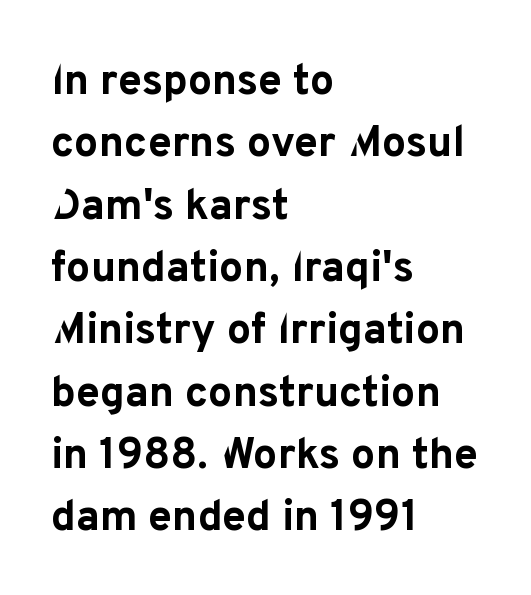
Q: Is the text bold? A: Yes.
Q: Is the text italic (slanted)? A: No, it is upright.
Q: Is the typeface a serif or a sans-serif typeface? A: Sans-serif.
Q: Is the text underlined? A: No.
Q: How is the paragraph aligned? A: Left-aligned.
Q: Is the spacing between letters normal or unusually wide? A: Normal.
Q: Is the spacing between lines tight, normal or loose? A: Normal.
Q: Width (condensed, normal, or wide)? A: Normal.
Q: Stroke contrast? A: Low.
Q: x-height? A: Medium.
Q: Monospaced? A: No.
